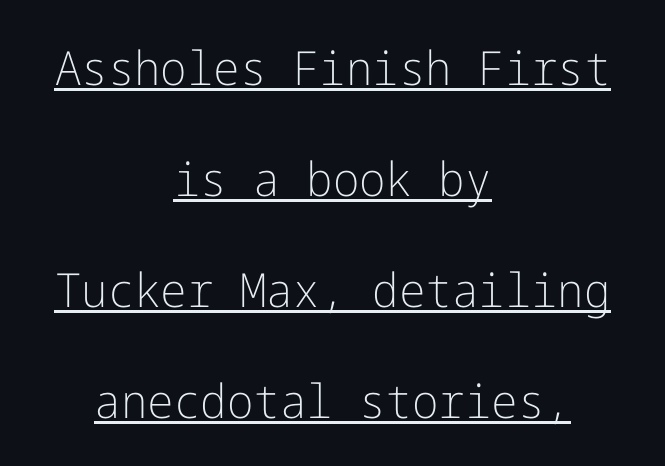
{"serif": "no", "italic": "no", "bold": "no", "weight": "light", "width": "normal", "stroke_contrast": "low", "x_height": "medium", "underline": "yes", "align": "center", "line_spacing": "loose", "line_spacing_ratio": 2.36, "letter_spacing": "normal", "letter_spacing_em": 0.0, "glyph_px": 47}
